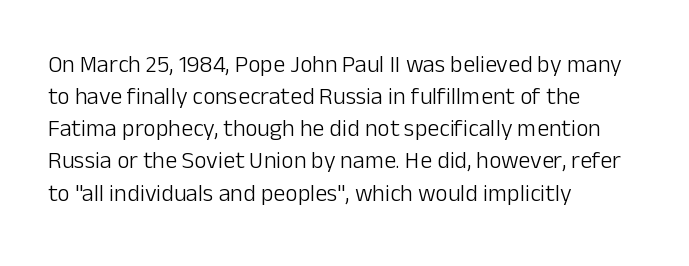
{"italic": "no", "bold": "no", "underline": "no", "align": "left", "line_spacing": "normal", "line_spacing_ratio": 1.34, "letter_spacing": "normal", "letter_spacing_em": 0.0, "glyph_px": 24}
